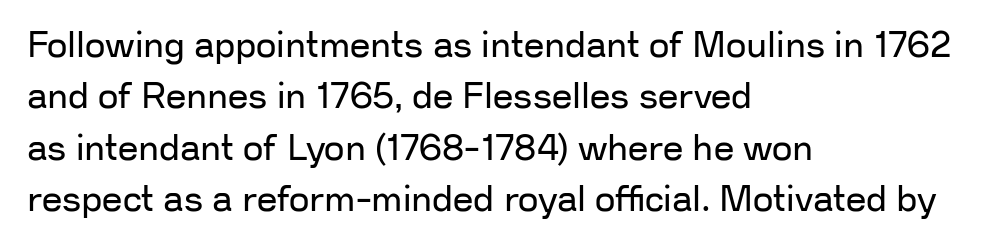
{"serif": "no", "italic": "no", "bold": "no", "weight": "regular", "width": "normal", "stroke_contrast": "low", "x_height": "medium", "monospaced": "no", "underline": "no", "align": "left", "line_spacing": "normal", "line_spacing_ratio": 1.43, "letter_spacing": "normal", "letter_spacing_em": 0.0, "glyph_px": 36}
